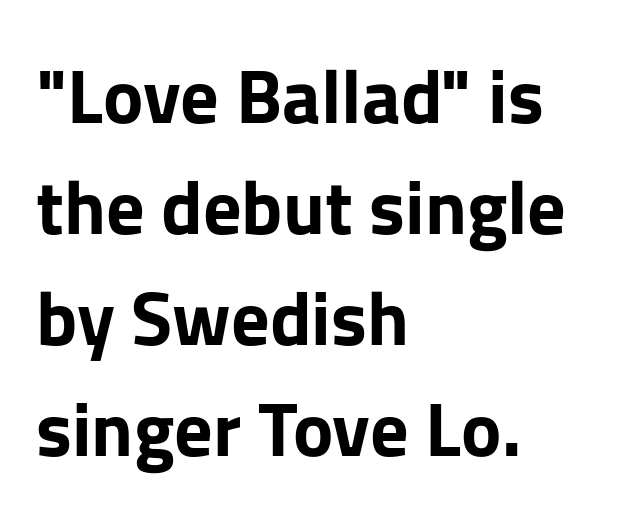
The image shows 76 px bold sans-serif type, upright; set left-aligned, normal line spacing (1.46x), normal letter spacing, not underlined; low stroke contrast and a medium x-height.
